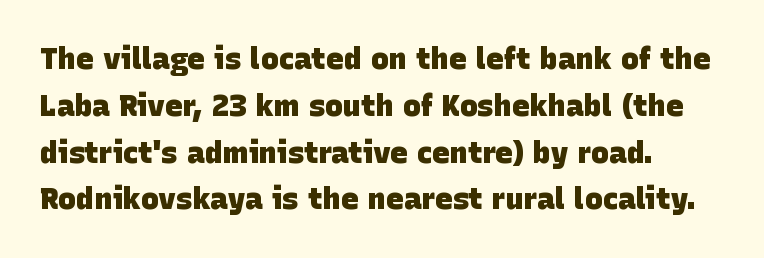
{"serif": "no", "bold": "yes", "weight": "heavy", "width": "normal", "stroke_contrast": "low", "x_height": "large", "monospaced": "no", "underline": "no", "align": "left", "line_spacing": "normal", "line_spacing_ratio": 1.56, "letter_spacing": "normal", "letter_spacing_em": 0.0, "glyph_px": 30}
